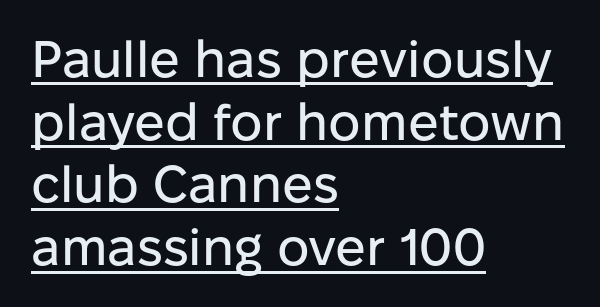
The gaps between neighbouring characters are ordinary and unremarkable. Glance below the letters and you will spot a drawn line. You could not count columns in this text — the font is proportionally spaced. Unlike italic type, these characters show no tilt at all.
